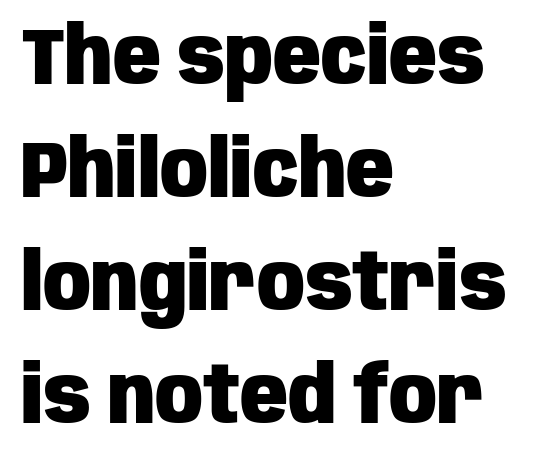
The image shows 79 px heavy, condensed sans-serif type, upright; set left-aligned, normal line spacing (1.43x), normal letter spacing, not underlined; low stroke contrast and a large x-height.
